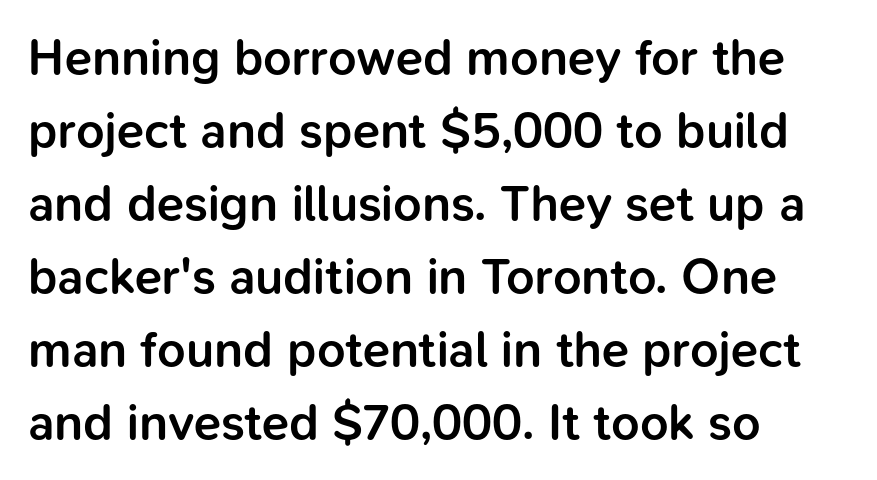
The font's upright variant was chosen for this text. Unlike a traditional serif, this face leaves its strokes unadorned. Reading down the block, your eye returns to a fixed left position each line. A semibold gives these letters moderate extra thickness, short of bold. The letters advance in unequal steps, a hallmark of proportional type. How are the letters spaced? Ordinarily, with no added tracking.
